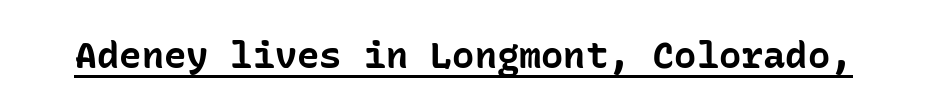
{"serif": "no", "italic": "no", "bold": "yes", "weight": "bold", "width": "normal", "stroke_contrast": "low", "x_height": "medium", "monospaced": "yes", "underline": "yes", "letter_spacing": "normal", "letter_spacing_em": 0.0, "glyph_px": 37}
